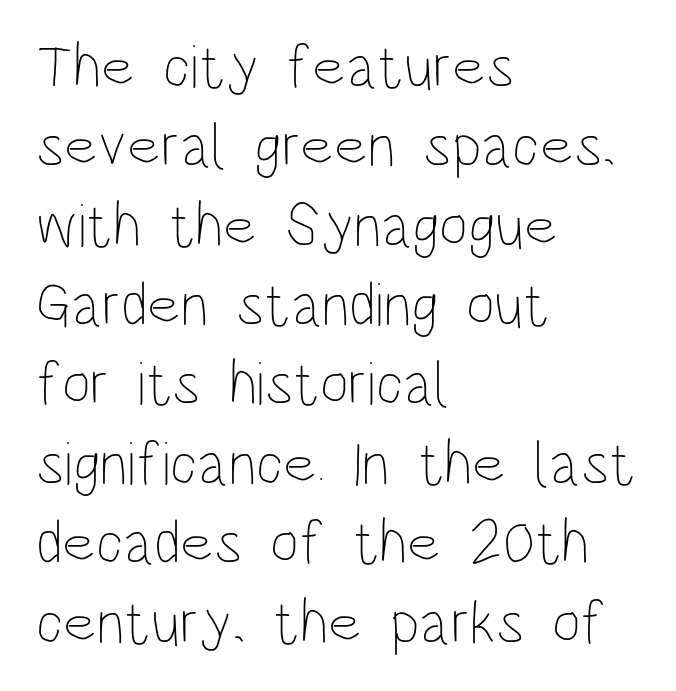
Q: Is the text bold? A: No.
Q: Is the text italic (slanted)? A: No, it is upright.
Q: Is the text underlined? A: No.
Q: How is the paragraph aligned? A: Left-aligned.
Q: Is the spacing between letters normal or unusually wide? A: Normal.
Q: Is the spacing between lines tight, normal or loose? A: Normal.
Q: Width (condensed, normal, or wide)? A: Condensed.
Q: Stroke contrast? A: Low.
Q: x-height? A: Large.
Q: Monospaced? A: No.
